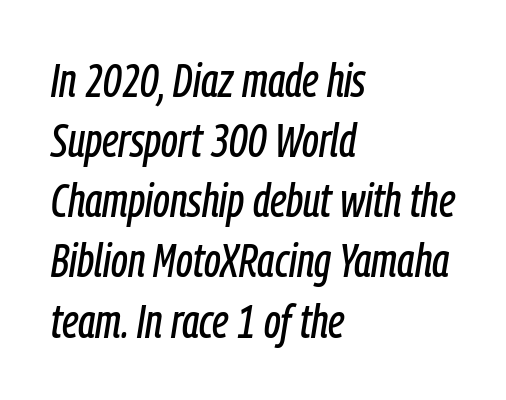
This sample uses plain, unmodified letter spacing. Has an underline been added? It has not. How would I describe the line gaps? Plain and ordinary. Varying glyph widths throughout — classic text-font behaviour. Does the lettering tilt? It does — this is italic. Layout note: lines flush left.
